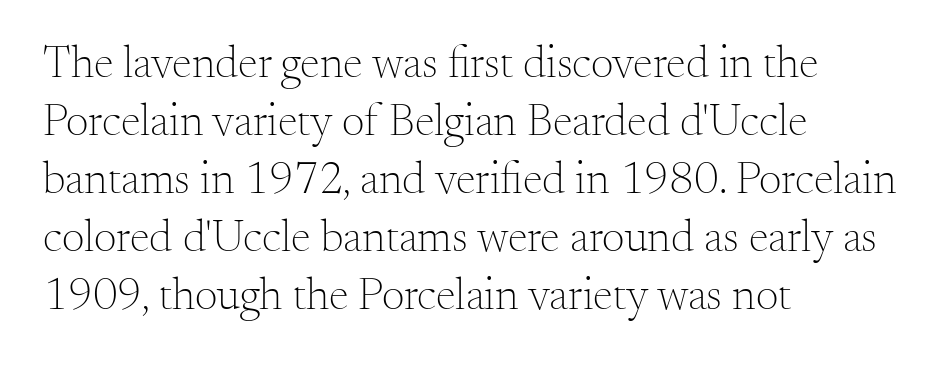
The image shows 45 px light serif type, upright; set left-aligned, normal line spacing (1.29x), normal letter spacing, not underlined; medium stroke contrast and a small x-height.
